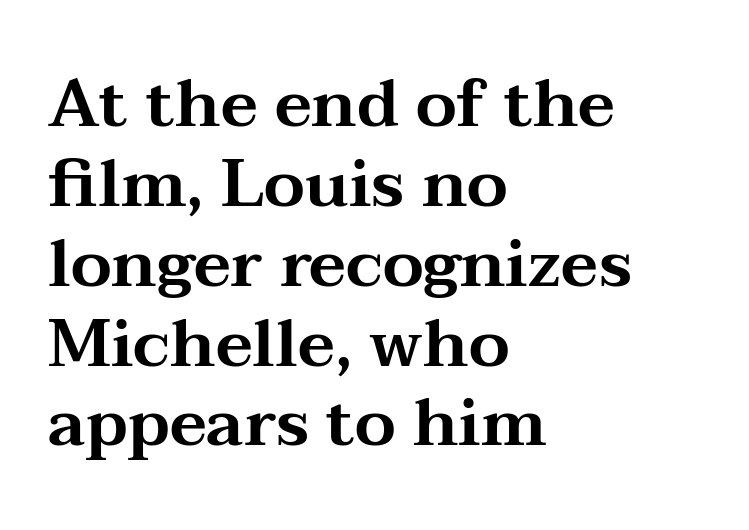
Q: Is the text italic (slanted)? A: No, it is upright.
Q: Is the typeface a serif or a sans-serif typeface? A: Serif.
Q: Is the text underlined? A: No.
Q: How is the paragraph aligned? A: Left-aligned.
Q: Is the spacing between letters normal or unusually wide? A: Normal.
Q: Width (condensed, normal, or wide)? A: Wide.
Q: Stroke contrast? A: Medium.
Q: x-height? A: Medium.
Q: Monospaced? A: No.
